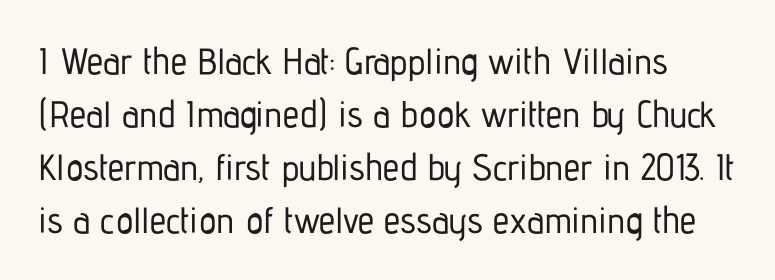
Q: Is the text italic (slanted)? A: No, it is upright.
Q: Is the typeface a serif or a sans-serif typeface? A: Sans-serif.
Q: Is the text underlined? A: No.
Q: Is the spacing between letters normal or unusually wide? A: Normal.
Q: Is the spacing between lines tight, normal or loose? A: Normal.
Q: Width (condensed, normal, or wide)? A: Condensed.
Q: Stroke contrast? A: Low.
Q: x-height? A: Medium.
Q: Monospaced? A: No.
